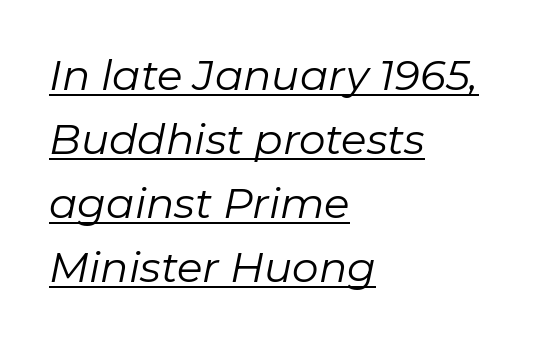
On a weight scale, this lands at 450 or below. How are the letters spaced? Ordinarily, with no added tracking. A typesetter would call this proportional, since set widths differ per character. Honestly, the underline is the first thing you notice here. Leftover space on each line is placed entirely after the last word. Would a proofreader flag this as italicized? Yes.
